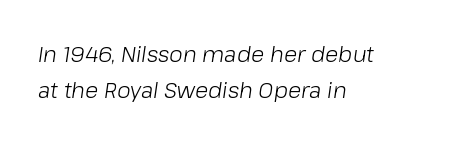
{"italic": "yes", "lean": "right", "slant_degrees": 8, "bold": "no", "underline": "no", "align": "left", "line_spacing": "normal", "line_spacing_ratio": 1.65, "letter_spacing": "normal", "letter_spacing_em": 0.0, "glyph_px": 22}
